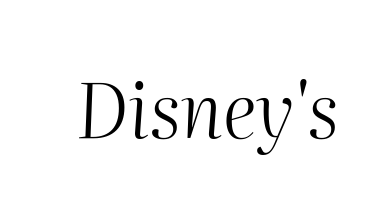
{"italic": "yes", "lean": "right", "slant_degrees": 2, "bold": "no", "weight": "light", "width": "normal", "stroke_contrast": "medium", "x_height": "medium", "monospaced": "no", "underline": "no", "letter_spacing": "normal", "letter_spacing_em": 0.0, "glyph_px": 75}
